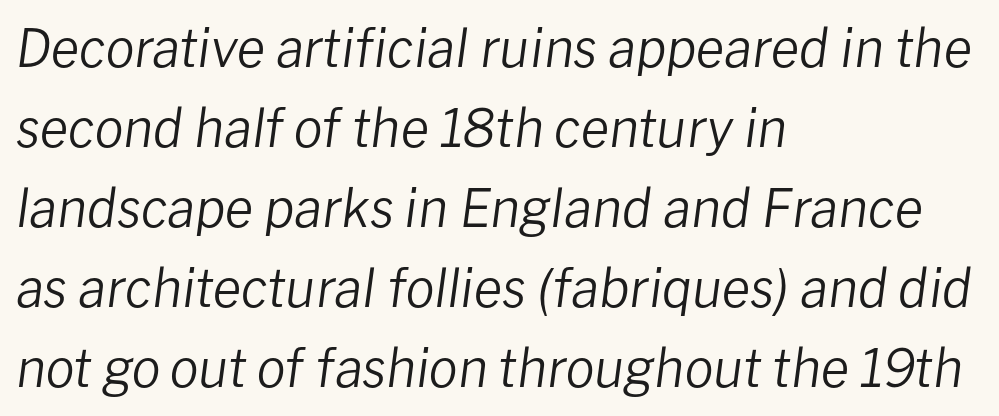
{"italic": "yes", "lean": "right", "slant_degrees": 8, "bold": "no", "weight": "regular", "width": "normal", "stroke_contrast": "low", "x_height": "medium", "monospaced": "no", "underline": "no", "align": "left", "line_spacing": "normal", "line_spacing_ratio": 1.54, "letter_spacing": "normal", "letter_spacing_em": 0.0, "glyph_px": 52}
